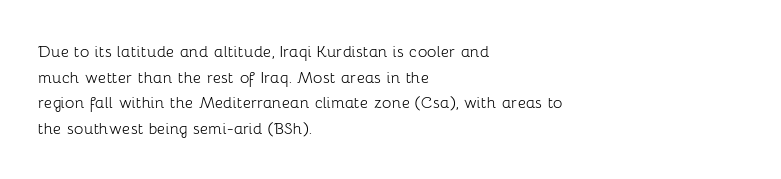
Q: Is the text bold? A: No.
Q: Is the text italic (slanted)? A: No, it is upright.
Q: Is the text underlined? A: No.
Q: How is the paragraph aligned? A: Left-aligned.
Q: Is the spacing between letters normal or unusually wide? A: Normal.
Q: Is the spacing between lines tight, normal or loose? A: Normal.
